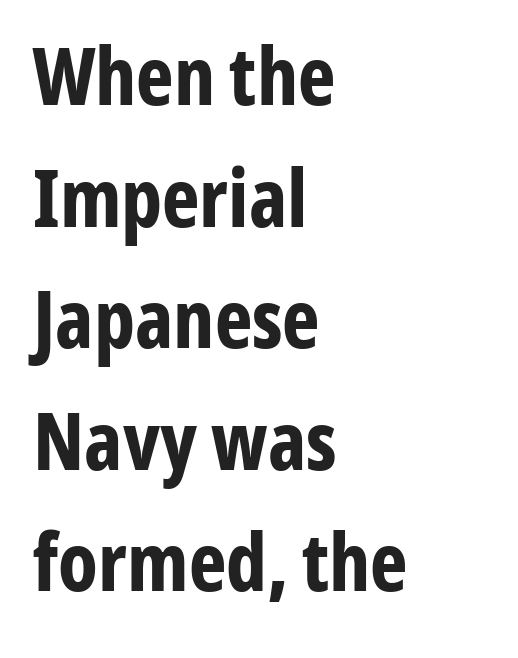
The image shows 80 px bold, condensed sans-serif type, upright; set left-aligned, normal line spacing (1.52x), normal letter spacing, not underlined; low stroke contrast and a medium x-height.
